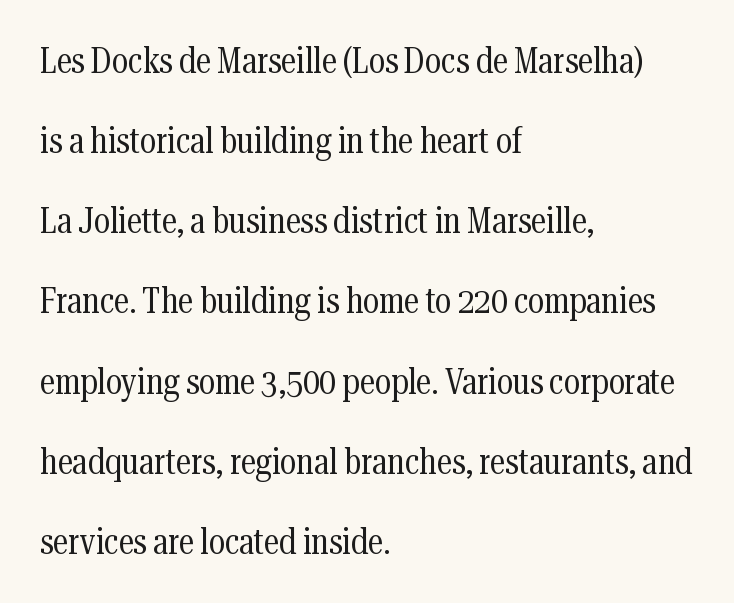
{"serif": "yes", "italic": "no", "bold": "no", "weight": "regular", "width": "condensed", "stroke_contrast": "medium", "x_height": "medium", "monospaced": "no", "underline": "no", "align": "left", "line_spacing": "loose", "line_spacing_ratio": 2.29, "letter_spacing": "normal", "letter_spacing_em": 0.0, "glyph_px": 35}
